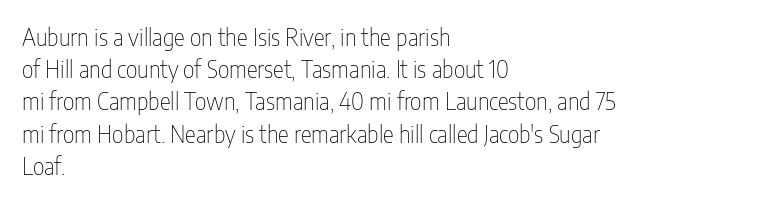
Q: Is the text bold? A: No.
Q: Is the text italic (slanted)? A: No, it is upright.
Q: Is the text underlined? A: No.
Q: How is the paragraph aligned? A: Left-aligned.
Q: Is the spacing between letters normal or unusually wide? A: Normal.
Q: Is the spacing between lines tight, normal or loose? A: Normal.
